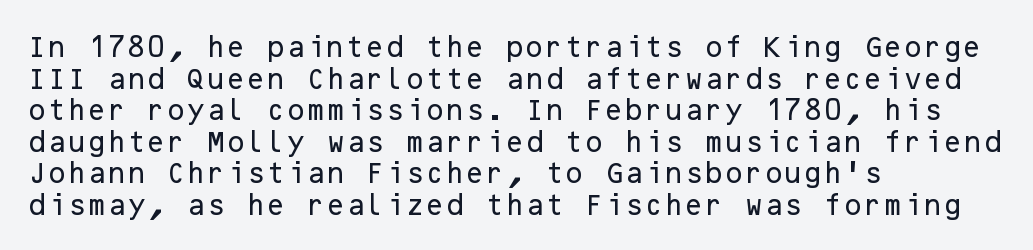
Q: Is the text italic (slanted)? A: No, it is upright.
Q: Is the text underlined? A: No.
Q: How is the paragraph aligned? A: Left-aligned.
Q: Is the spacing between letters normal or unusually wide? A: Normal.
Q: Is the spacing between lines tight, normal or loose? A: Normal.
